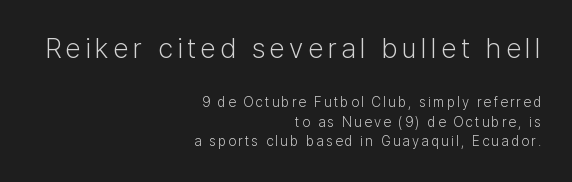
Q: Is the text bold? A: No.
Q: Is the text italic (slanted)? A: No, it is upright.
Q: Is the typeface a serif or a sans-serif typeface? A: Sans-serif.
Q: Is the text underlined? A: No.
Q: How is the paragraph aligned? A: Right-aligned.
Q: Is the spacing between lines tight, normal or loose? A: Normal.
Q: Which block of text is set in a larger size, the first (top) or the second (bottom)? A: The first (top) one.
Q: Width (condensed, normal, or wide)? A: Normal.
Q: Stroke contrast? A: Low.
Q: x-height? A: Medium.
Q: Monospaced? A: No.
